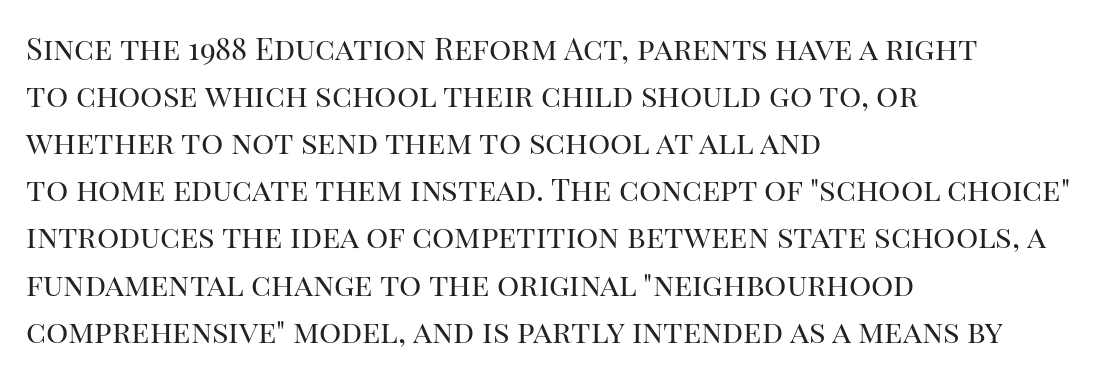
Q: Is the text bold? A: No.
Q: Is the text italic (slanted)? A: No, it is upright.
Q: Is the typeface a serif or a sans-serif typeface? A: Serif.
Q: Is the text underlined? A: No.
Q: How is the paragraph aligned? A: Left-aligned.
Q: Is the spacing between letters normal or unusually wide? A: Normal.
Q: Is the spacing between lines tight, normal or loose? A: Normal.
Q: Width (condensed, normal, or wide)? A: Normal.
Q: Stroke contrast? A: High.
Q: x-height? A: Large.
Q: Monospaced? A: No.
